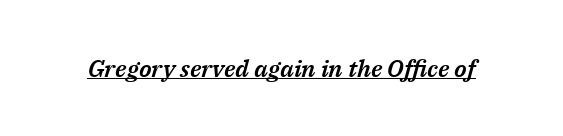
{"italic": "yes", "lean": "right", "slant_degrees": 14, "underline": "yes", "letter_spacing": "normal", "letter_spacing_em": 0.0, "glyph_px": 24}
